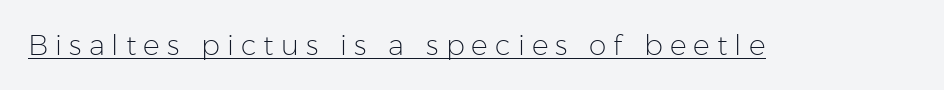
{"serif": "no", "italic": "no", "bold": "no", "weight": "light", "width": "normal", "stroke_contrast": "low", "x_height": "medium", "monospaced": "no", "underline": "yes", "letter_spacing": "wide", "letter_spacing_em": 0.25, "glyph_px": 28}
